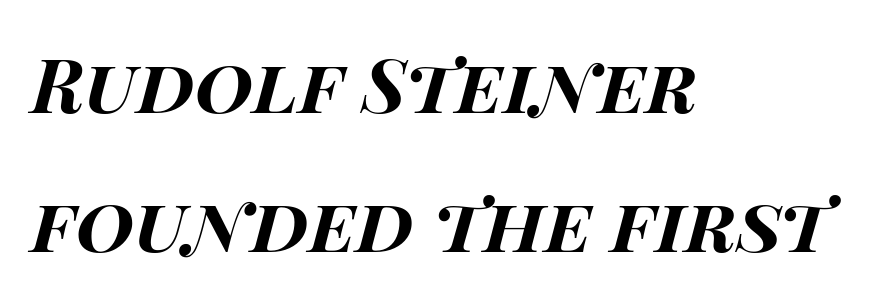
The space beneath each line is pristine and unruled. Words appear dense and cohesive because spacing is normal. The rendering uses a bold face; every stroke is thick and dark. Spacing verdict: proportional, widths tailored to each character. Every character sits at an angle, as italics do.
